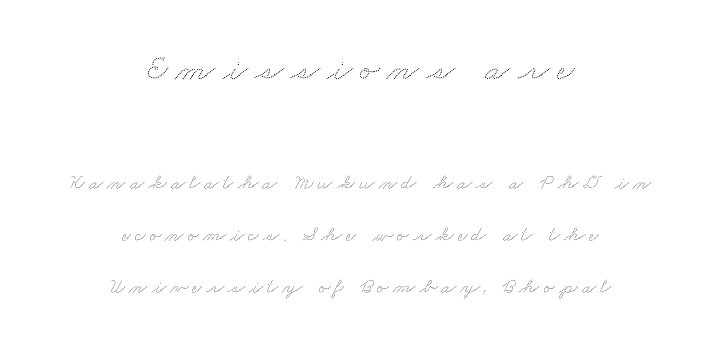
This sample has the flowing, uneven cadence of proportional lettering. A typesetter would call this heavily tracked-out type. The block sitting higher on the canvas is the one with enlarged characters. Line starts and ends both wander, symmetrically. Decoration check: the copy has no underline. Baseline-to-baseline distance is far greater than the letter height.
